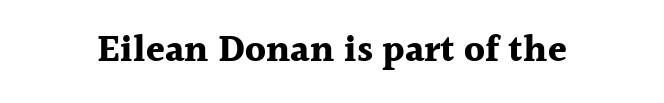
Tracking value appears to be zero — textbook default spacing. The axis of the letterforms is exactly vertical. The glyphs in this specimen are seriffed. Each letter keeps its own natural width here, so spacing adapts to shape.
